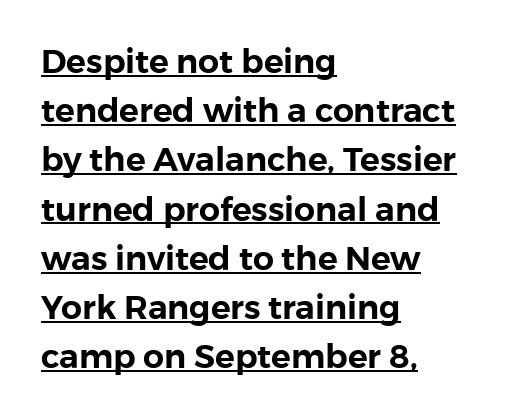
Q: Is the text italic (slanted)? A: No, it is upright.
Q: Is the typeface a serif or a sans-serif typeface? A: Sans-serif.
Q: Is the text underlined? A: Yes.
Q: How is the paragraph aligned? A: Left-aligned.
Q: Is the spacing between letters normal or unusually wide? A: Normal.
Q: Is the spacing between lines tight, normal or loose? A: Normal.
Q: Width (condensed, normal, or wide)? A: Normal.
Q: x-height? A: Medium.
Q: Monospaced? A: No.
